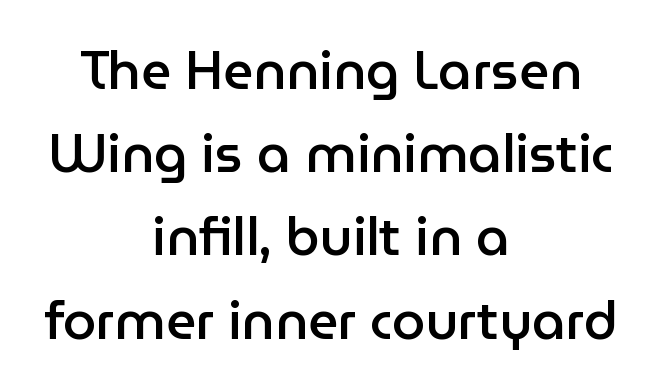
{"serif": "no", "italic": "no", "bold": "semi", "weight": "semibold", "width": "normal", "stroke_contrast": "low", "x_height": "medium", "monospaced": "no", "underline": "no", "align": "center", "line_spacing": "normal", "line_spacing_ratio": 1.57, "letter_spacing": "normal", "letter_spacing_em": 0.0, "glyph_px": 53}
